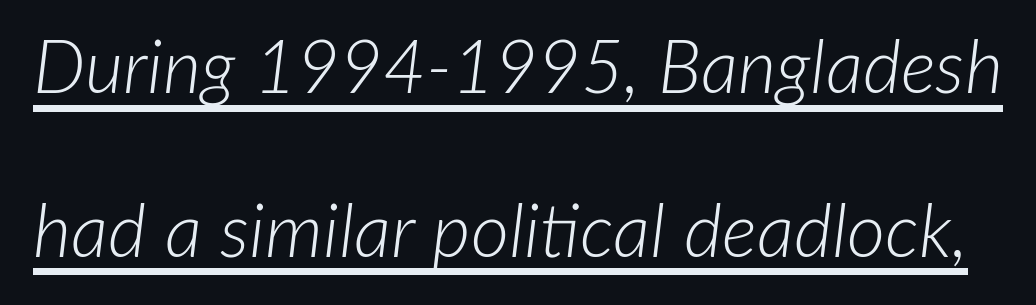
Q: Is the text bold? A: No.
Q: Is the text italic (slanted)? A: Yes, it leans right by about 7 degrees.
Q: Is the text underlined? A: Yes.
Q: Is the spacing between letters normal or unusually wide? A: Normal.
Q: Is the spacing between lines tight, normal or loose? A: Loose.
Q: Width (condensed, normal, or wide)? A: Normal.
Q: Stroke contrast? A: Low.
Q: x-height? A: Medium.
Q: Monospaced? A: No.
